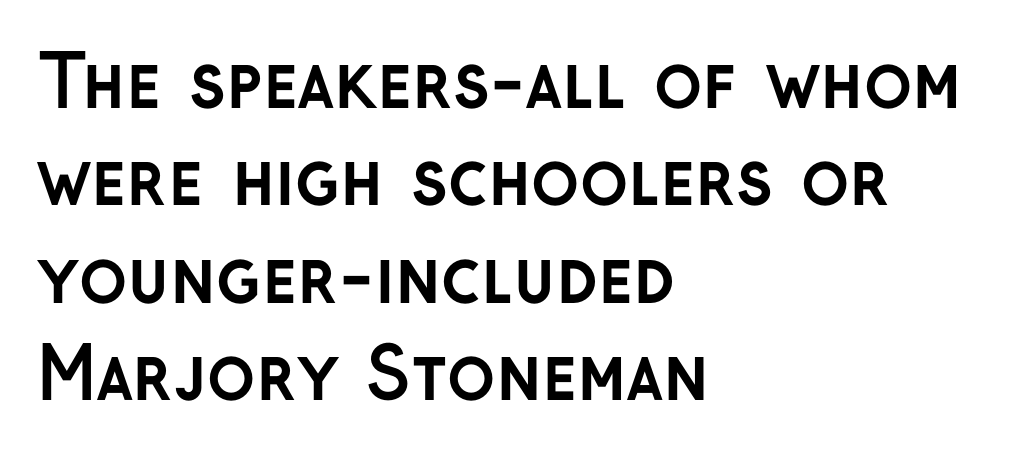
The letters advance in unequal steps, a hallmark of proportional type. These lines sit exactly where default settings would place them. In terms of letterform style, serifs are entirely absent. These lines carry a lot of weight — the face is fully bold.
